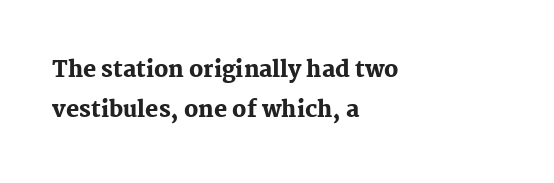
Q: Is the text bold? A: Yes.
Q: Is the text italic (slanted)? A: No, it is upright.
Q: Is the text underlined? A: No.
Q: How is the paragraph aligned? A: Left-aligned.
Q: Is the spacing between letters normal or unusually wide? A: Normal.
